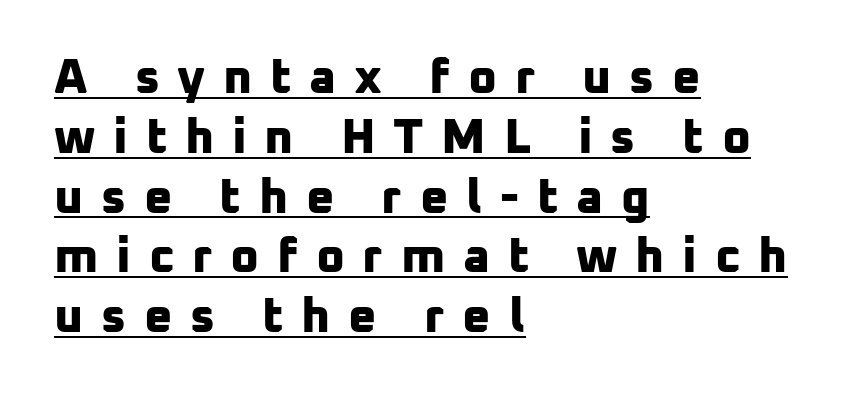
These characters rest on top of a visible drawn line. The font is running at its bold setting. Leftover space on each line is placed entirely after the last word. The passage shown has open, widely tracked lettering throughout. Type style note: lacks serifs.
